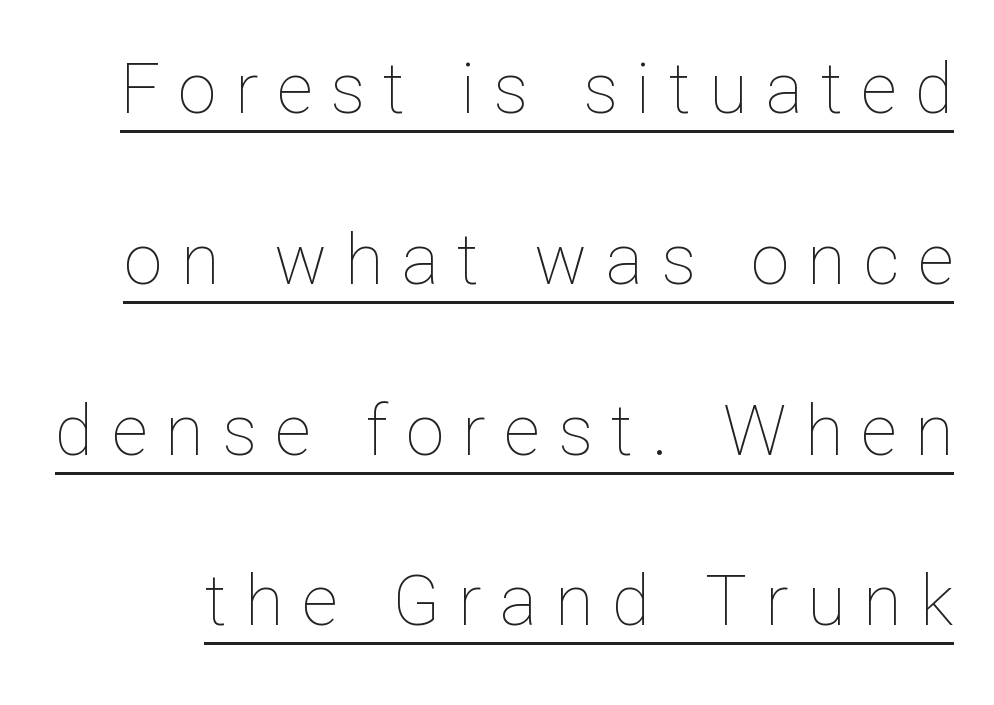
{"italic": "no", "bold": "no", "weight": "thin", "width": "normal", "stroke_contrast": "low", "x_height": "medium", "monospaced": "no", "underline": "yes", "line_spacing": "loose", "line_spacing_ratio": 2.44, "letter_spacing": "wide", "letter_spacing_em": 0.26, "glyph_px": 70}
